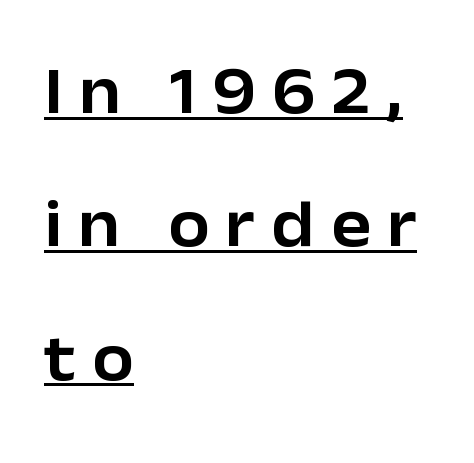
The image shows 67 px sans-serif type, upright; set left-aligned, loose line spacing (1.99x), unusually wide letter spacing (+0.24 em), underlined; low stroke contrast and a medium x-height.
